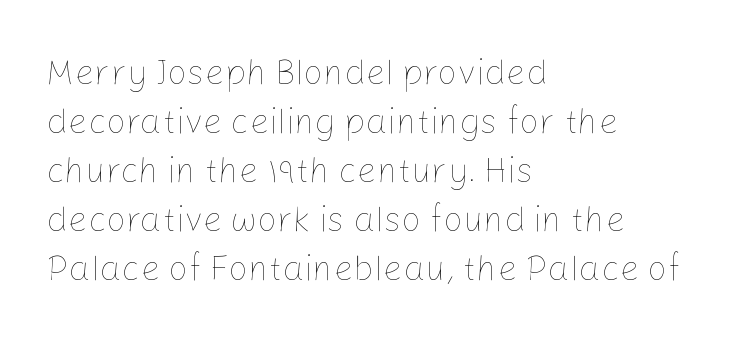
{"italic": "no", "bold": "no", "weight": "thin", "width": "normal", "stroke_contrast": "low", "x_height": "medium", "monospaced": "no", "underline": "no", "align": "left", "line_spacing": "normal", "line_spacing_ratio": 1.4, "letter_spacing": "normal", "letter_spacing_em": 0.0, "glyph_px": 35}
